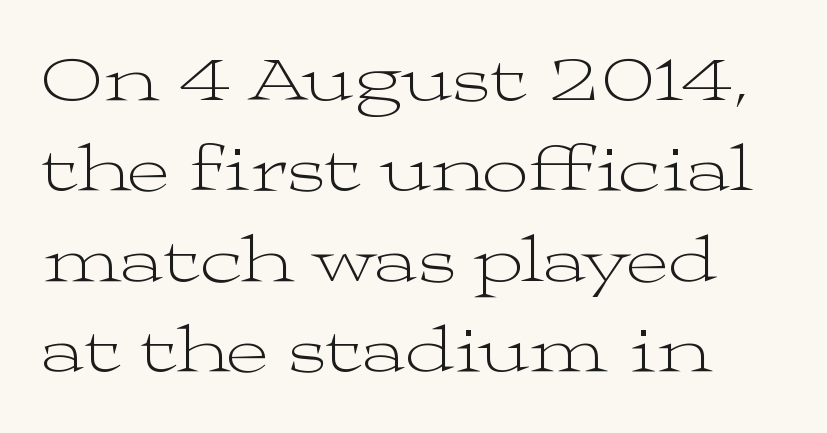
The image shows 65 px light, wide serif type, upright; set normal line spacing (1.39x), normal letter spacing, not underlined; medium stroke contrast and a medium x-height.
